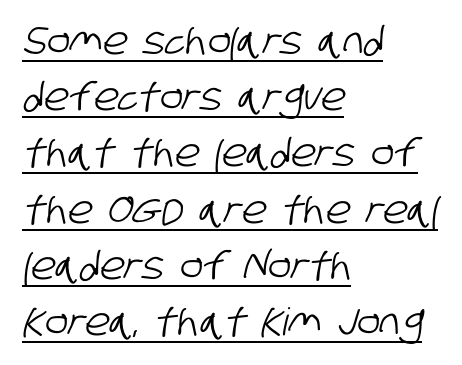
{"serif": "no", "width": "condensed", "stroke_contrast": "low", "x_height": "large", "monospaced": "no", "underline": "yes", "align": "left", "line_spacing": "normal", "line_spacing_ratio": 1.48, "letter_spacing": "normal", "letter_spacing_em": 0.0, "glyph_px": 38}
